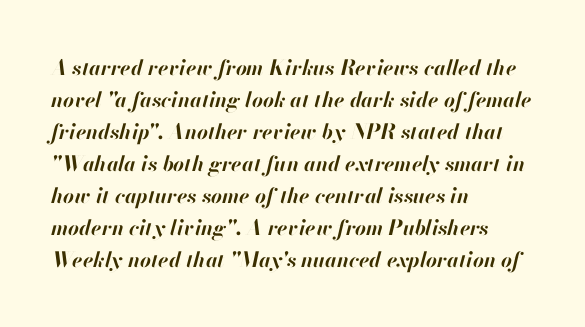
Q: Is the text bold? A: Yes.
Q: Is the text italic (slanted)? A: Yes, it leans right by about 13 degrees.
Q: Is the text underlined? A: No.
Q: How is the paragraph aligned? A: Left-aligned.
Q: Is the spacing between letters normal or unusually wide? A: Normal.
Q: Is the spacing between lines tight, normal or loose? A: Normal.
